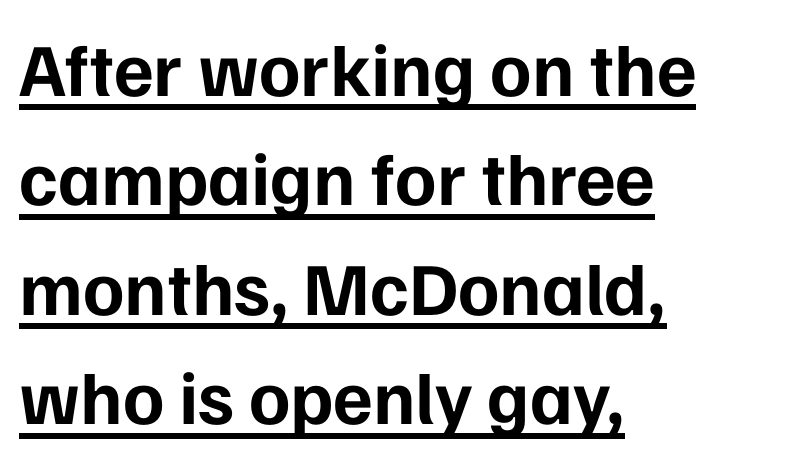
The image shows 75 px bold sans-serif type, upright; set left-aligned, normal line spacing (1.46x), normal letter spacing, underlined; low stroke contrast and a medium x-height.
